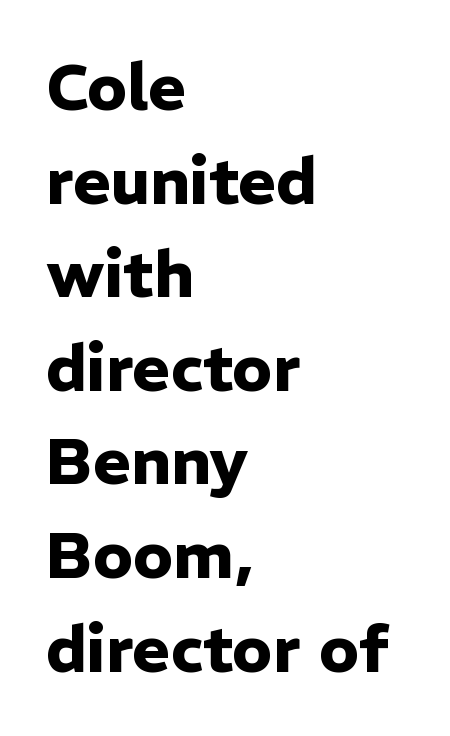
Short and long lines alike share a common starting point at left. A typesetter would call this proportional, since set widths differ per character. Typographic density is high because the face is bold. No feet cap the strokes, marking this as sans-serif type.
